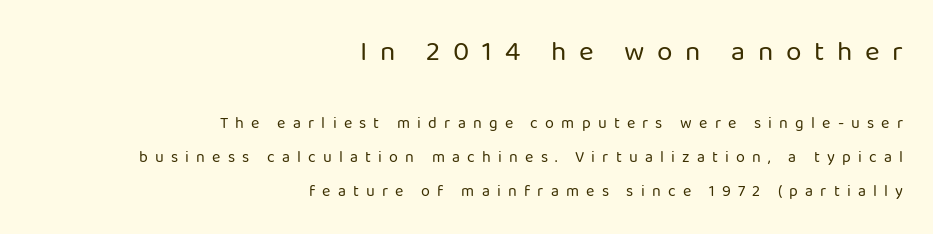
{"serif": "no", "italic": "no", "bold": "no", "weight": "regular", "width": "normal", "stroke_contrast": "low", "x_height": "medium", "monospaced": "no", "underline": "no", "align": "right", "line_spacing": "loose", "line_spacing_ratio": 2.11, "letter_spacing": "wide", "letter_spacing_em": 0.45, "larger_block": "first", "size_ratio": 1.75, "glyph_px": 28}
